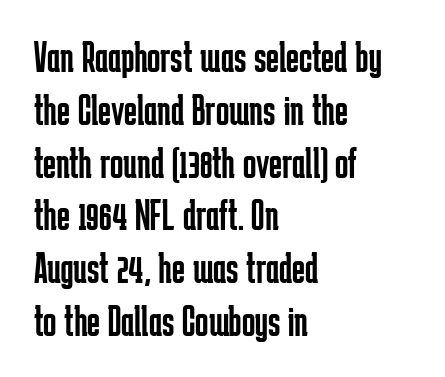
The image shows 44 px regular-weight, condensed sans-serif type, upright; set left-aligned, line spacing 1.2x, normal letter spacing, not underlined; low stroke contrast and a medium x-height.
